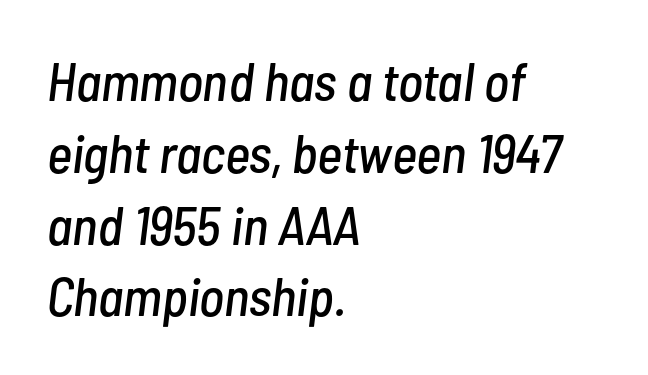
The image shows 54 px condensed type, italic (leaning right); set left-aligned, normal line spacing (1.33x), normal letter spacing, not underlined; low stroke contrast and a medium x-height.
